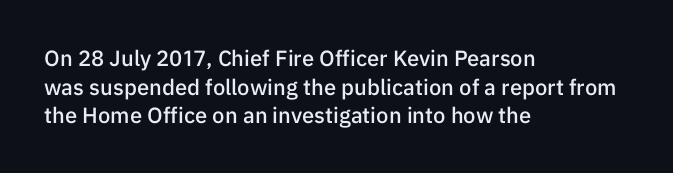
{"italic": "no", "bold": "semi", "underline": "no", "align": "left", "line_spacing": "normal", "line_spacing_ratio": 1.3, "letter_spacing": "normal", "letter_spacing_em": 0.0, "glyph_px": 22}
